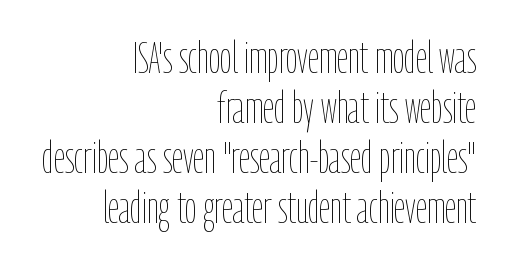
{"italic": "no", "bold": "no", "weight": "thin", "width": "condensed", "stroke_contrast": "low", "x_height": "medium", "monospaced": "no", "underline": "no", "align": "right", "line_spacing": "tight", "line_spacing_ratio": 1.11, "letter_spacing": "normal", "letter_spacing_em": 0.0, "glyph_px": 45}
